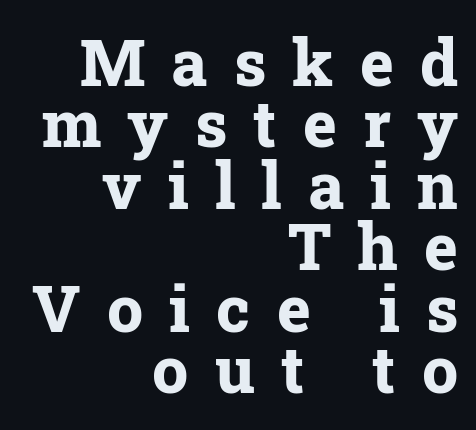
The image shows 64 px bold serif type, upright; set right-aligned, tight line spacing (0.96x), unusually wide letter spacing (+0.41 em), not underlined; low stroke contrast and a medium x-height.
